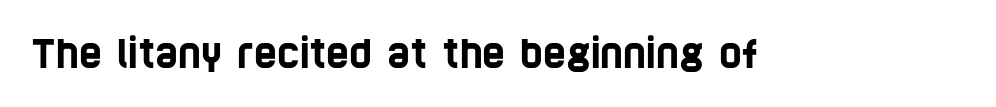
Lines of text with bare space underneath. These lines are rendered in a variable-pitch font. The tracking reads as untouched default to a designer's eye. Does the type have serifs? No, each stem ends abruptly.
